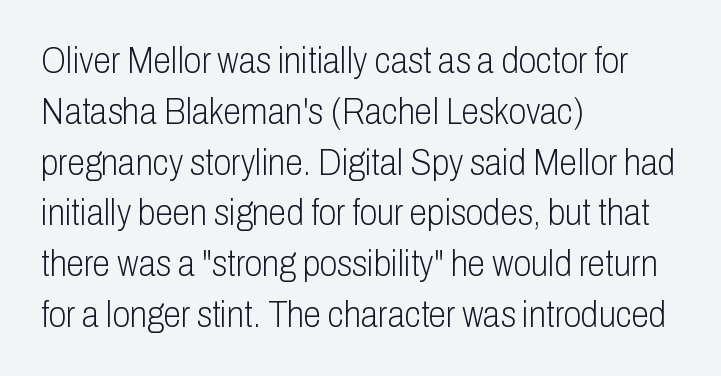
The image shows 36 px light, condensed sans-serif type, upright; set left-aligned, normal line spacing (1.41x), normal letter spacing, not underlined; low stroke contrast and a medium x-height.
